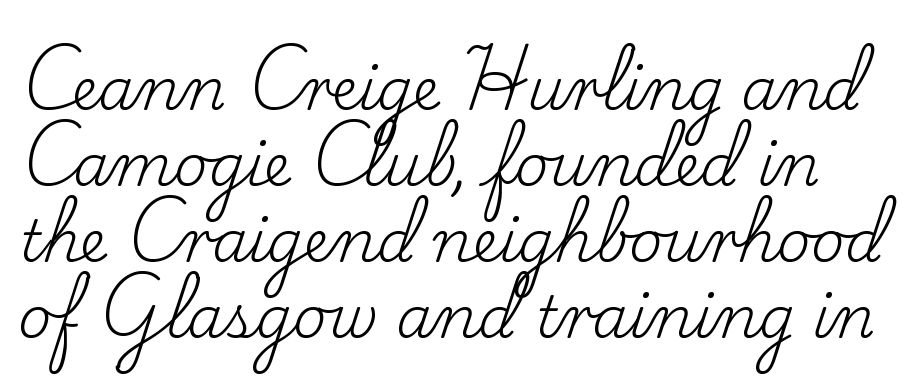
{"serif": "yes", "bold": "no", "weight": "regular", "width": "normal", "stroke_contrast": "low", "x_height": "small", "monospaced": "no", "underline": "no", "line_spacing": "normal", "line_spacing_ratio": 1.31, "letter_spacing": "normal", "letter_spacing_em": 0.0, "glyph_px": 58}
